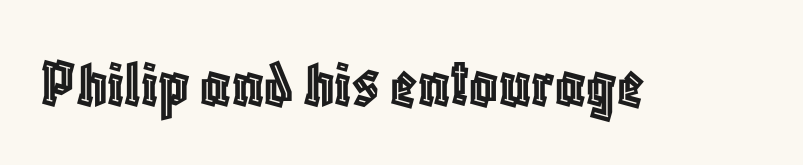
Quick note: underline off. You could not count columns in this text — the font is proportionally spaced. The horizontal fit of the characters is conventional and even. This sample uses an upright cut, with every glyph sitting square on the baseline.
